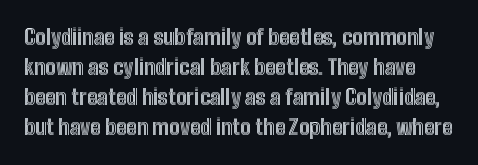
Q: Is the text italic (slanted)? A: No, it is upright.
Q: Is the text underlined? A: No.
Q: Is the spacing between letters normal or unusually wide? A: Normal.
Q: Is the spacing between lines tight, normal or loose? A: Normal.
